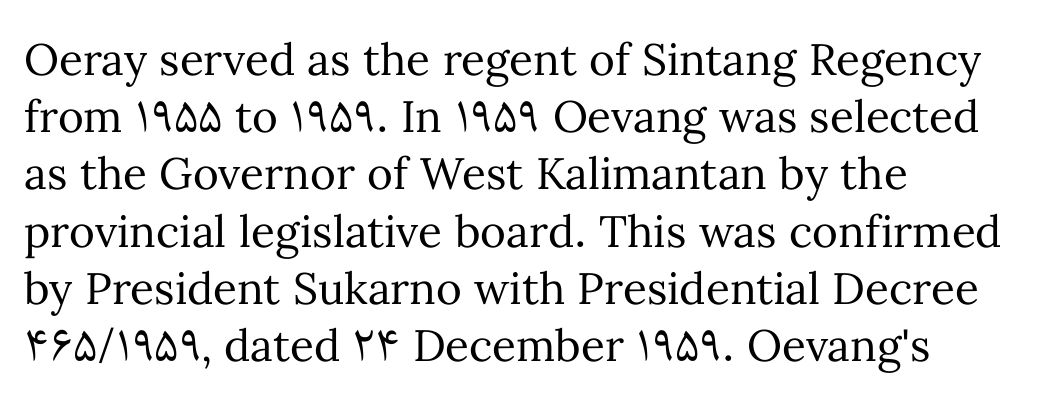
Do the characters align in a grid? No, the font is proportional. Rule under the text: the space is simply empty. Notice how the passage keeps a crisp vertical edge on the left only. Weight: not bold — regular or lighter.
